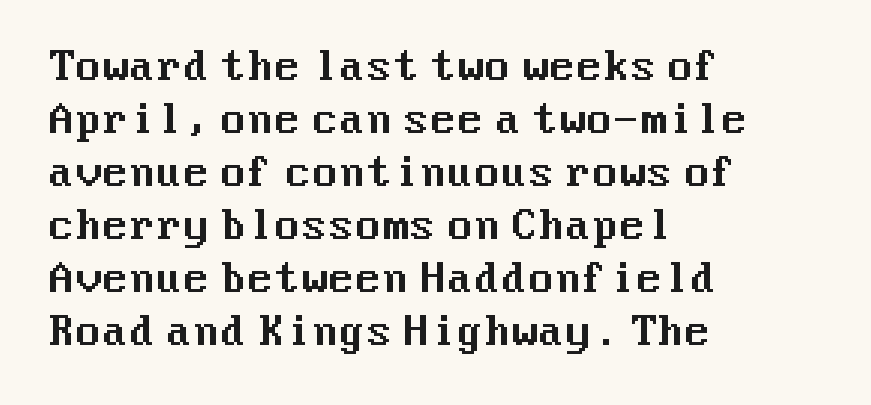
All the whitespace from short lines collects on the right. A clean baseline with only descenders dipping below it. Look at the bottom of the vertical strokes: they stop flat, with no serifs. A typesetter would call this zero additional tracking. Rows of type keep a routine distance in the vertical direction. A roman cut, with each character standing at attention.
